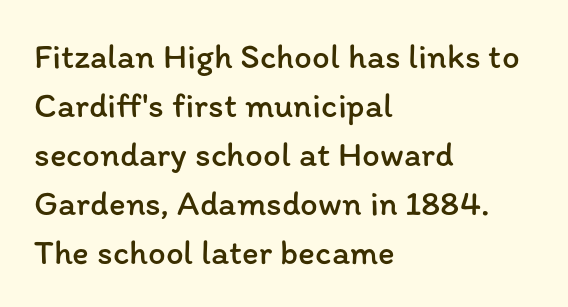
The image shows 35 px regular-weight type, upright; set left-aligned, normal line spacing (1.4x), normal letter spacing, not underlined; low stroke contrast and a medium x-height.
